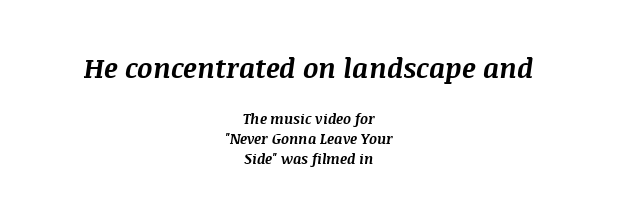
{"italic": "yes", "lean": "right", "slant_degrees": 8, "bold": "yes", "underline": "no", "align": "center", "line_spacing": "normal", "line_spacing_ratio": 1.42, "letter_spacing": "normal", "letter_spacing_em": 0.0, "larger_block": "first", "size_ratio": 1.93, "glyph_px": 27}
